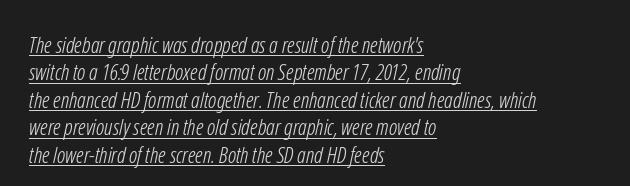
The typesetting does not lean heavy: it is not bold. These lines sit exactly where default settings would place them. Compared with undecorated copy, this sample adds a rule below the words. Tracking value appears to be zero — textbook default spacing. The typesetter chose a ragged-right arrangement here.
